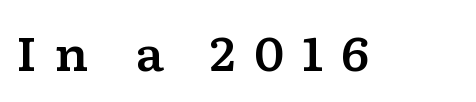
{"serif": "yes", "italic": "no", "width": "wide", "stroke_contrast": "low", "x_height": "medium", "monospaced": "no", "underline": "no", "letter_spacing": "wide", "letter_spacing_em": 0.38, "glyph_px": 46}
